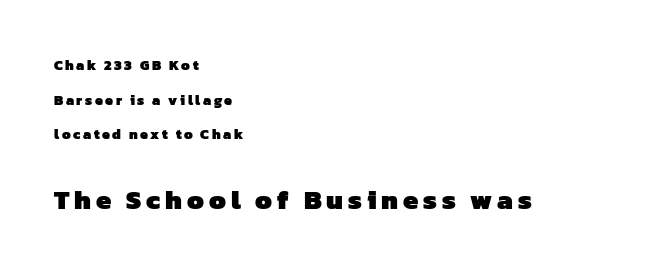
The letters are bold, with thick, heavy strokes. Whoever set this made the second block the dominant, larger element. Line beginnings align vertically; line endings do not. The area under the type is left untouched.
